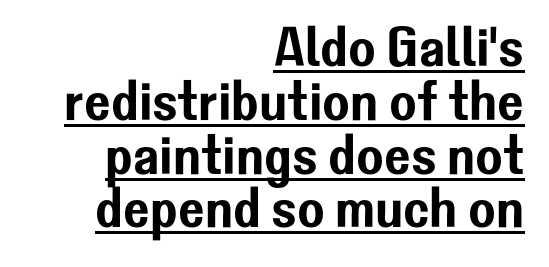
Proportional: the letters do not fall into vertical columns. The lines in this sample share a right terminus and differ only in where they begin. A typesetter would mark this as roman, not italic. The block of text is dense from top to bottom, with scant space between rows.
